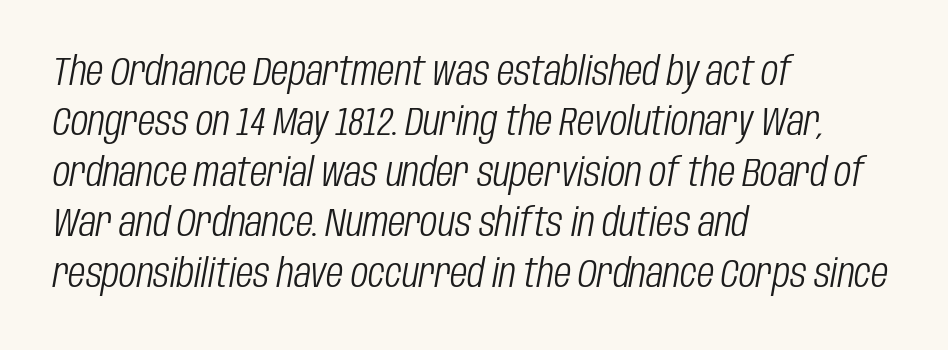
The rows are spaced the way most documents space them. Each row of text sits above clean, open space. Do the characters align in a grid? No, the font is proportional. The paragraph shown leans on its left margin. Does the lettering tilt? It does — this is italic.
